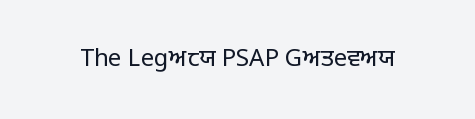
{"italic": "no", "bold": "no", "underline": "no", "letter_spacing": "normal", "letter_spacing_em": 0.0, "glyph_px": 24}
